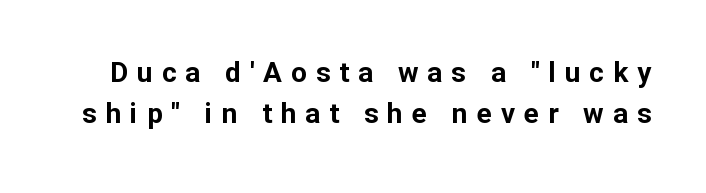
Tall strokes in this sample are plumb rather than angled. The area under the type is left untouched. The rows are spaced the way most documents space them. Every letter is thick-stroked: bold, no question. Short note: letters widely spaced.
